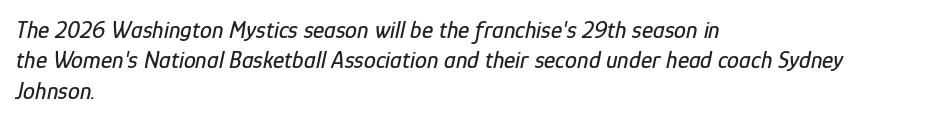
Q: Is the text italic (slanted)? A: Yes, it leans right by about 12 degrees.
Q: Is the text underlined? A: No.
Q: How is the paragraph aligned? A: Left-aligned.
Q: Is the spacing between letters normal or unusually wide? A: Normal.
Q: Is the spacing between lines tight, normal or loose? A: Normal.
